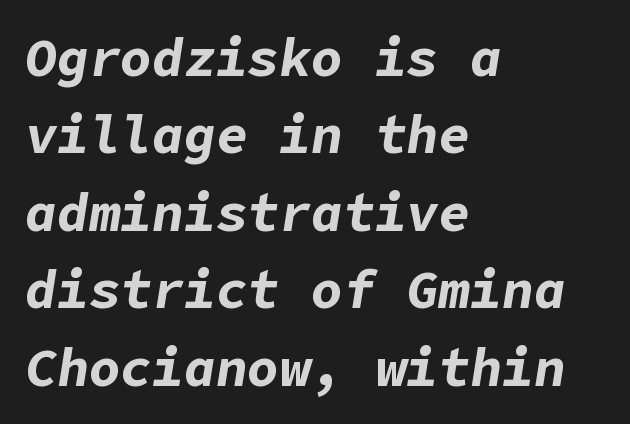
Q: Is the text bold? A: Yes.
Q: Is the text italic (slanted)? A: Yes, it leans right by about 9 degrees.
Q: Is the text underlined? A: No.
Q: How is the paragraph aligned? A: Left-aligned.
Q: Is the spacing between letters normal or unusually wide? A: Normal.
Q: Is the spacing between lines tight, normal or loose? A: Normal.
Q: Width (condensed, normal, or wide)? A: Normal.
Q: Stroke contrast? A: Low.
Q: x-height? A: Medium.
